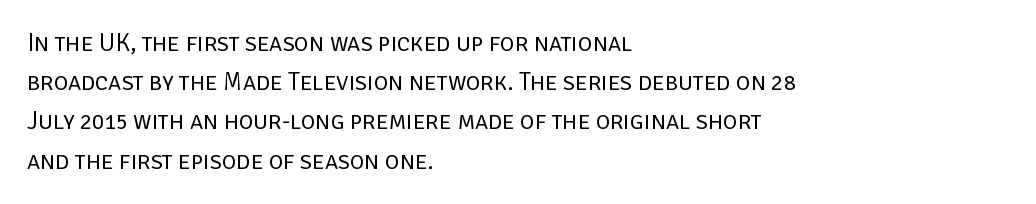
The image shows 25 px text type, upright; set left-aligned, normal line spacing (1.57x), normal letter spacing, not underlined.
